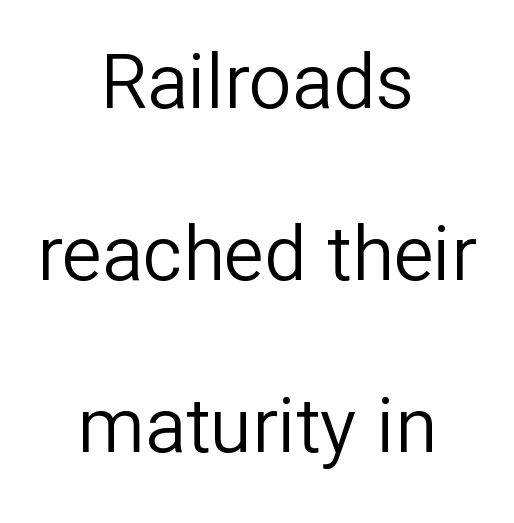
Note the varied advance widths — an 'i' is clearly narrower than an 'm'. Note: no serifs on the glyphs. Honestly, the letter spacing is just normal — you wouldn't notice it. Any mark beneath the type? The region is blank.
